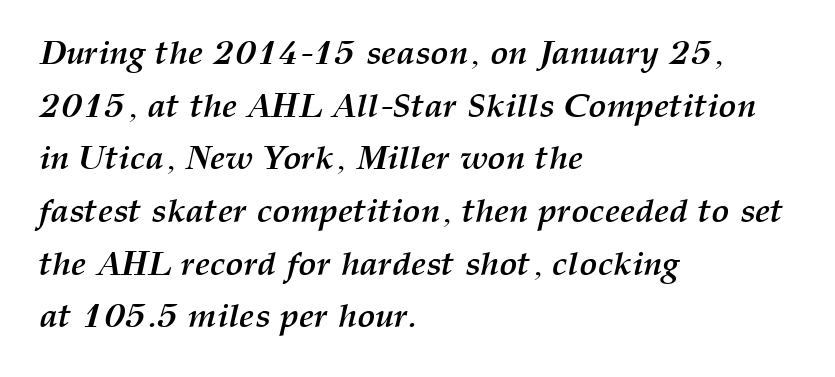
The image shows 34 px semibold type, italic (leaning right); set left-aligned, normal line spacing (1.55x), normal letter spacing, not underlined; medium stroke contrast and a medium x-height.
